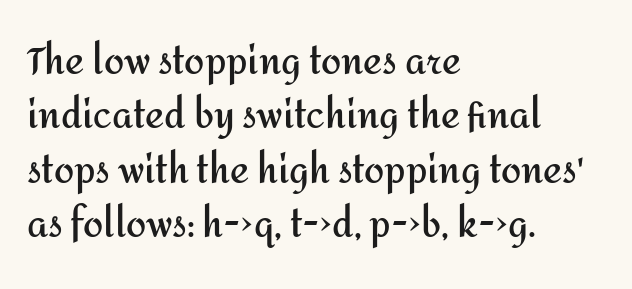
{"serif": "no", "italic": "no", "bold": "yes", "weight": "semibold", "width": "normal", "stroke_contrast": "medium", "x_height": "medium", "monospaced": "no", "underline": "no", "align": "left", "line_spacing": "normal", "line_spacing_ratio": 1.51, "letter_spacing": "normal", "letter_spacing_em": 0.0, "glyph_px": 36}
